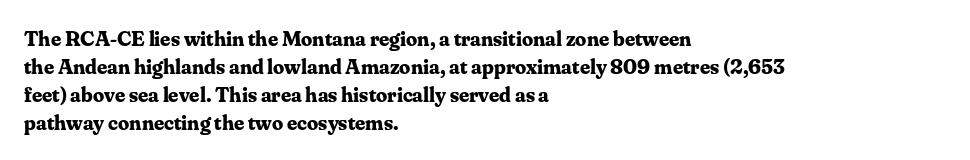
Q: Is the text bold? A: Yes.
Q: Is the text italic (slanted)? A: No, it is upright.
Q: Is the text underlined? A: No.
Q: How is the paragraph aligned? A: Left-aligned.
Q: Is the spacing between letters normal or unusually wide? A: Normal.
Q: Is the spacing between lines tight, normal or loose? A: Normal.
